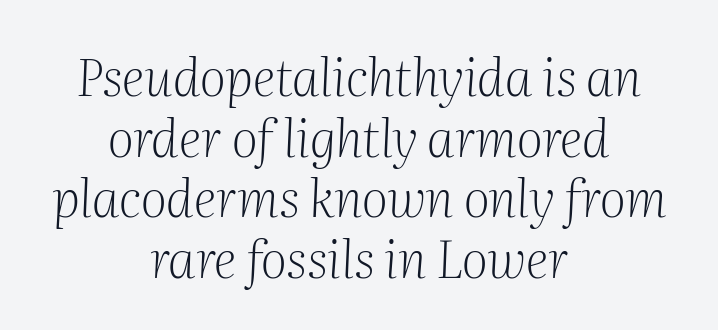
The letters look calm and open, with moderate or lighter stems. Look at the tracking — it's just the regular setting, nothing added. The specimen omits any rule beneath the text block's lines. The rag falls on both sides of this text block equally. Does the lettering tilt? It does — this is italic. The designer went with a serif here, giving each stem small feet.
